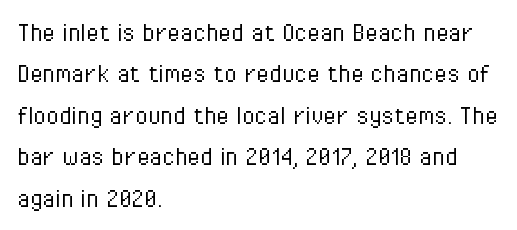
The image shows 29 px light, condensed sans-serif type, upright; set left-aligned, normal line spacing (1.43x), normal letter spacing, not underlined; low stroke contrast and a medium x-height.
